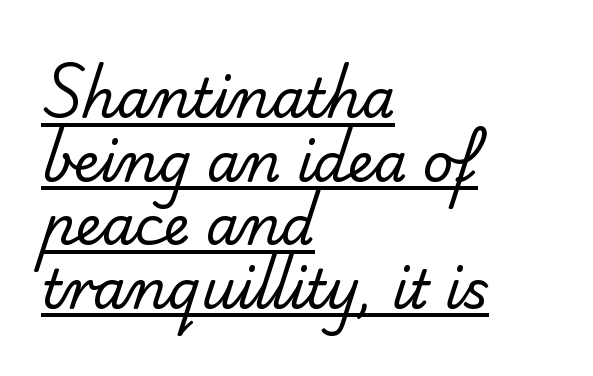
{"serif": "no", "bold": "no", "weight": "regular", "width": "normal", "stroke_contrast": "low", "x_height": "small", "monospaced": "no", "underline": "yes", "align": "left", "line_spacing_ratio": 1.2, "letter_spacing": "normal", "letter_spacing_em": 0.0, "glyph_px": 53}
